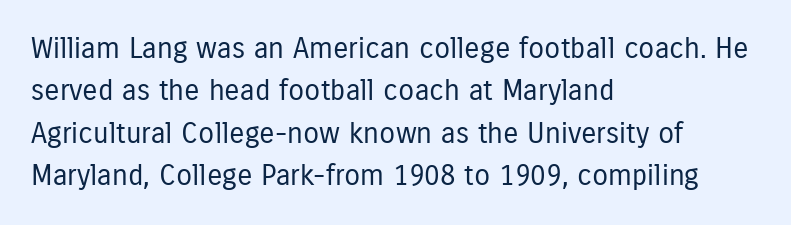
Q: Is the text bold? A: No.
Q: Is the text italic (slanted)? A: No, it is upright.
Q: Is the typeface a serif or a sans-serif typeface? A: Sans-serif.
Q: Is the text underlined? A: No.
Q: How is the paragraph aligned? A: Left-aligned.
Q: Is the spacing between letters normal or unusually wide? A: Normal.
Q: Is the spacing between lines tight, normal or loose? A: Normal.
Q: Width (condensed, normal, or wide)? A: Condensed.
Q: Stroke contrast? A: Low.
Q: x-height? A: Medium.
Q: Monospaced? A: No.
